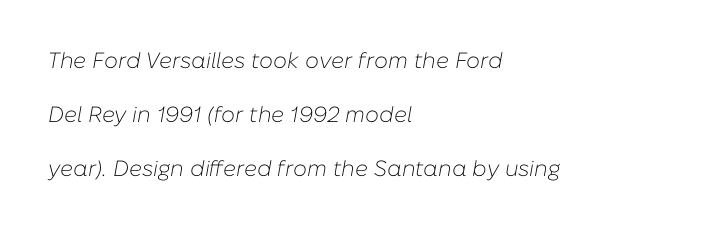
{"italic": "yes", "lean": "right", "slant_degrees": 10, "bold": "no", "underline": "no", "align": "left", "line_spacing": "loose", "line_spacing_ratio": 2.46, "letter_spacing": "normal", "letter_spacing_em": 0.0, "glyph_px": 22}
